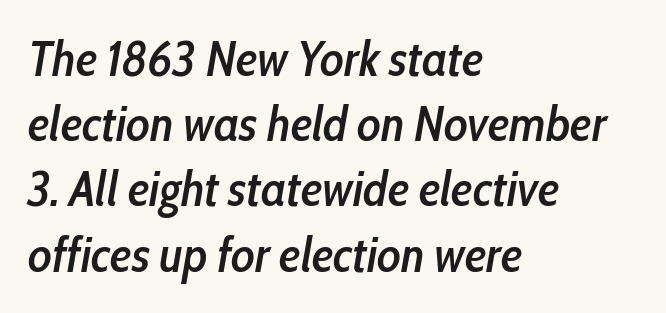
The image shows 49 px semibold, condensed type, italic (leaning right); set left-aligned, normal line spacing (1.33x), normal letter spacing, not underlined; low stroke contrast and a medium x-height.
